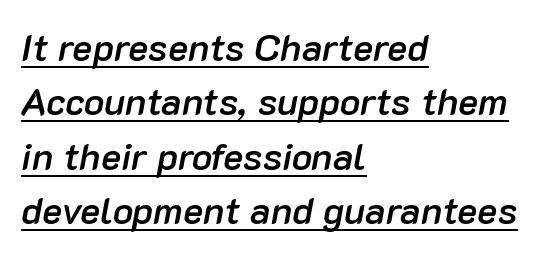
{"italic": "yes", "lean": "right", "slant_degrees": 10, "bold": "semi", "weight": "semibold", "width": "normal", "stroke_contrast": "low", "x_height": "medium", "monospaced": "no", "underline": "yes", "align": "left", "line_spacing": "normal", "line_spacing_ratio": 1.43, "letter_spacing": "normal", "letter_spacing_em": 0.0, "glyph_px": 38}
